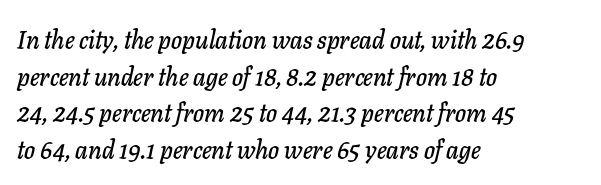
Q: Is the text italic (slanted)? A: Yes, it leans right by about 11 degrees.
Q: Is the text underlined? A: No.
Q: How is the paragraph aligned? A: Left-aligned.
Q: Is the spacing between letters normal or unusually wide? A: Normal.
Q: Is the spacing between lines tight, normal or loose? A: Normal.
